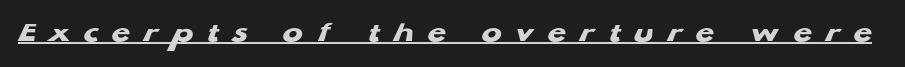
The passage shown is typed in a proportional face where columns would drift. This sample carries an underscore along the baseline area. In terms of letterspacing, this is a distinctly airy, spread setting. This is sans-serif lettering, the kind often seen on screens and signage.
